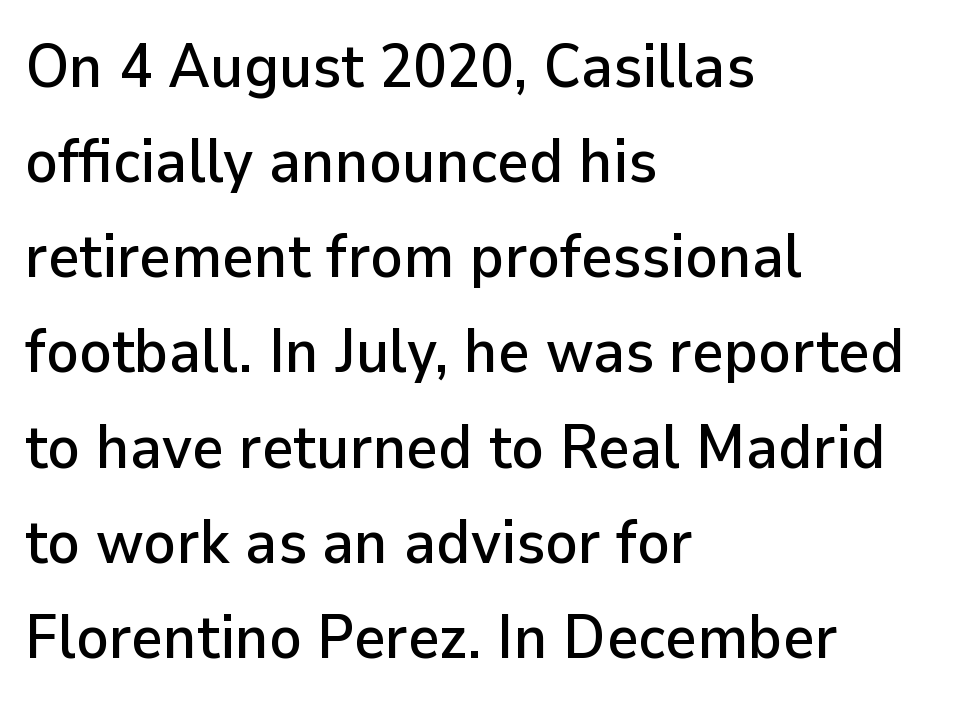
The image shows 61 px sans-serif type, upright; set left-aligned, normal line spacing (1.56x), normal letter spacing, not underlined; low stroke contrast and a medium x-height.
